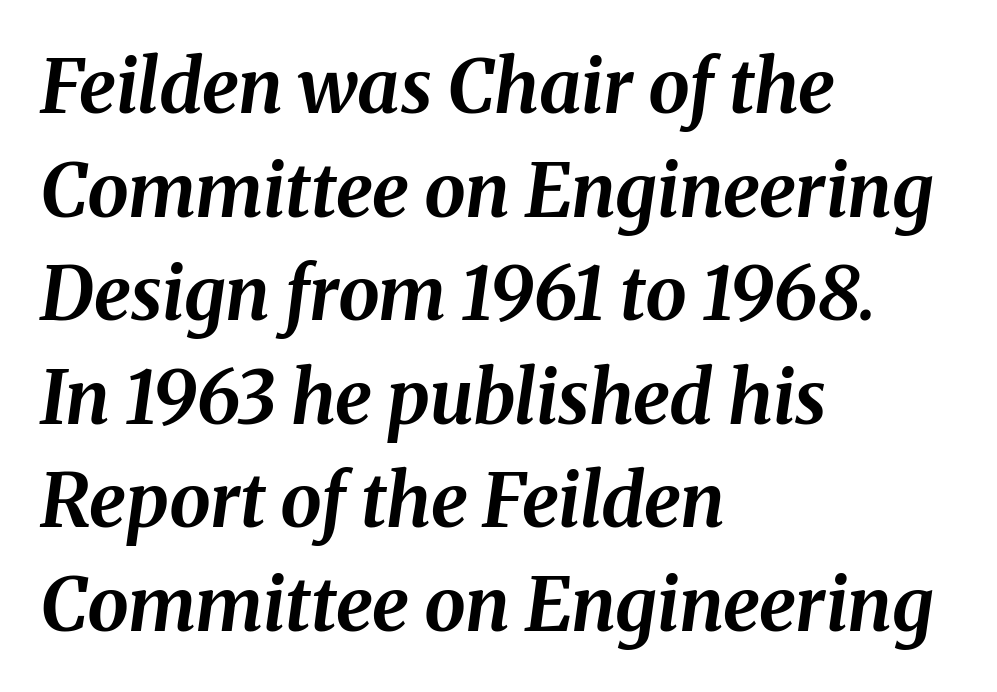
The image shows 74 px bold type, italic (leaning right); set left-aligned, normal line spacing (1.4x), normal letter spacing, not underlined; medium stroke contrast and a medium x-height.
